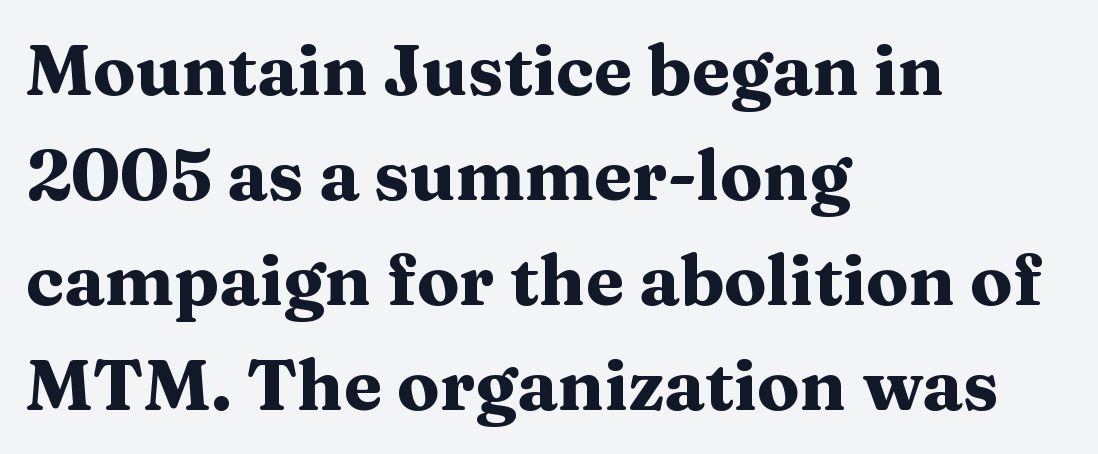
{"serif": "yes", "italic": "no", "bold": "yes", "weight": "heavy", "width": "wide", "stroke_contrast": "medium", "x_height": "medium", "monospaced": "no", "underline": "no", "align": "left", "line_spacing": "normal", "line_spacing_ratio": 1.5, "letter_spacing": "normal", "letter_spacing_em": 0.0, "glyph_px": 70}
